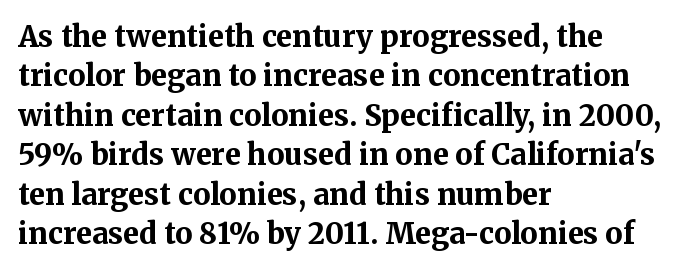
{"serif": "yes", "italic": "no", "bold": "yes", "weight": "bold", "width": "normal", "stroke_contrast": "medium", "x_height": "medium", "monospaced": "no", "underline": "no", "align": "left", "line_spacing": "normal", "line_spacing_ratio": 1.36, "letter_spacing": "normal", "letter_spacing_em": 0.0, "glyph_px": 29}
